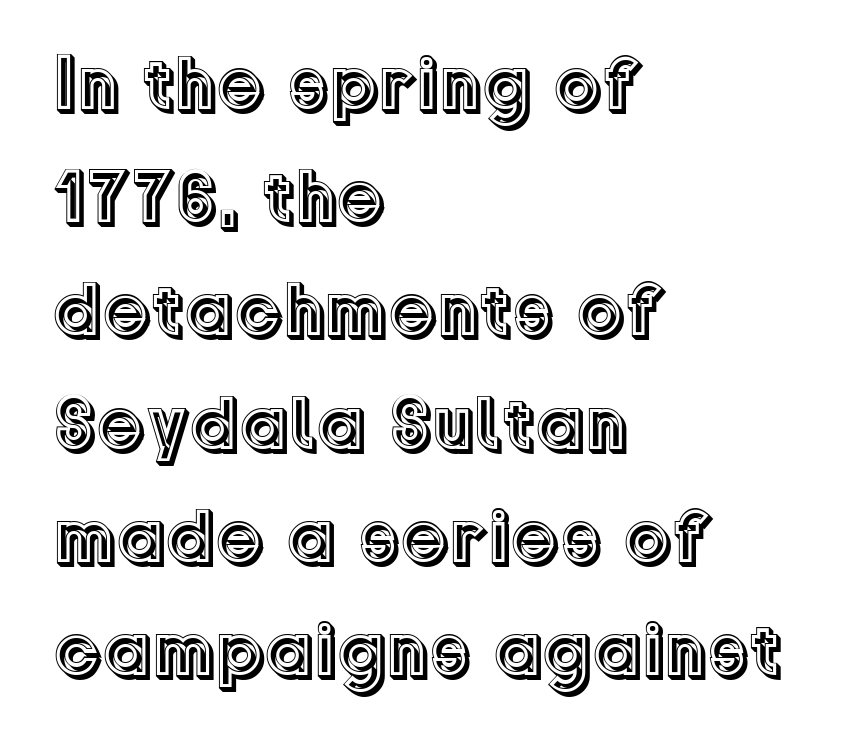
Q: Is the text italic (slanted)? A: No, it is upright.
Q: Is the text underlined? A: No.
Q: How is the paragraph aligned? A: Left-aligned.
Q: Is the spacing between letters normal or unusually wide? A: Normal.
Q: Is the spacing between lines tight, normal or loose? A: Normal.
Q: Width (condensed, normal, or wide)? A: Normal.
Q: x-height? A: Medium.
Q: Monospaced? A: No.
